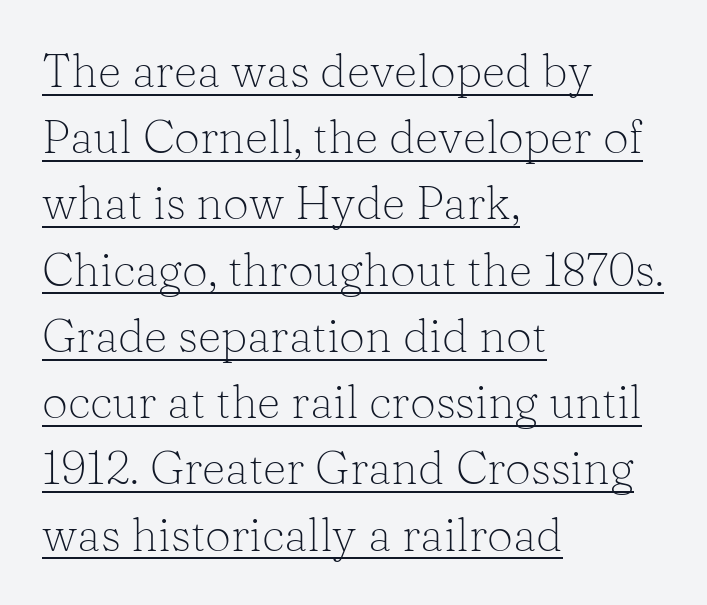
The image shows 46 px light serif type, upright; set left-aligned, normal line spacing (1.44x), normal letter spacing, underlined; low stroke contrast and a medium x-height.
